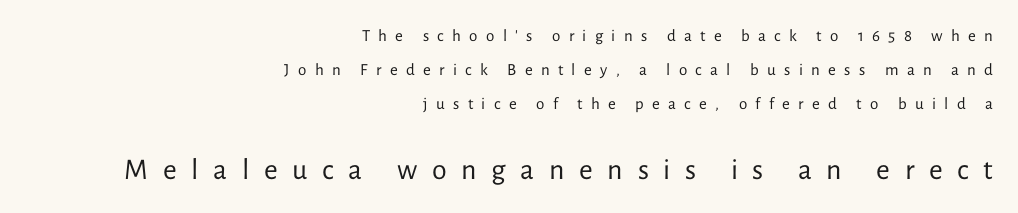
Q: Is the text bold? A: No.
Q: Is the text italic (slanted)? A: No, it is upright.
Q: Is the typeface a serif or a sans-serif typeface? A: Sans-serif.
Q: Is the text underlined? A: No.
Q: How is the paragraph aligned? A: Right-aligned.
Q: Is the spacing between letters normal or unusually wide? A: Unusually wide.
Q: Is the spacing between lines tight, normal or loose? A: Loose.
Q: Which block of text is set in a larger size, the first (top) or the second (bottom)? A: The second (bottom) one.
Q: Width (condensed, normal, or wide)? A: Normal.
Q: Stroke contrast? A: Low.
Q: x-height? A: Medium.
Q: Monospaced? A: No.
